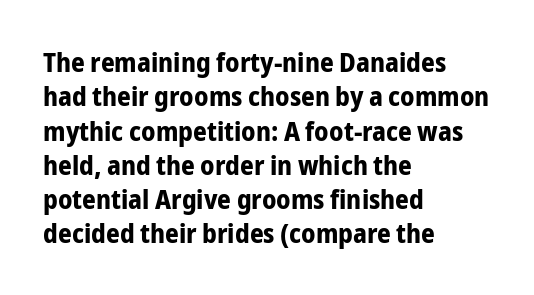
{"italic": "no", "bold": "yes", "underline": "no", "align": "left", "line_spacing": "normal", "line_spacing_ratio": 1.27, "letter_spacing": "normal", "letter_spacing_em": 0.0, "glyph_px": 27}
